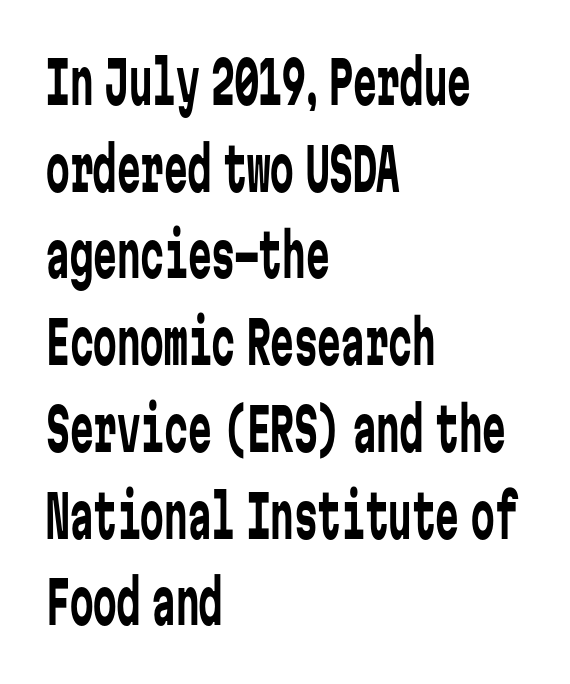
Q: Is the text bold? A: No.
Q: Is the text italic (slanted)? A: No, it is upright.
Q: Is the typeface a serif or a sans-serif typeface? A: Sans-serif.
Q: Is the text underlined? A: No.
Q: How is the paragraph aligned? A: Left-aligned.
Q: Is the spacing between letters normal or unusually wide? A: Normal.
Q: Is the spacing between lines tight, normal or loose? A: Normal.
Q: Width (condensed, normal, or wide)? A: Condensed.
Q: Stroke contrast? A: Low.
Q: x-height? A: Medium.
Q: Monospaced? A: Yes.
